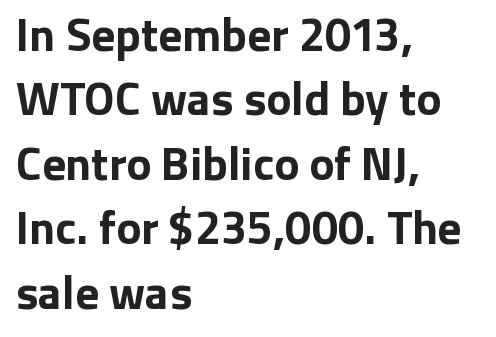
The image shows 47 px bold sans-serif type, upright; set left-aligned, normal line spacing (1.37x), normal letter spacing, not underlined; low stroke contrast and a medium x-height.
